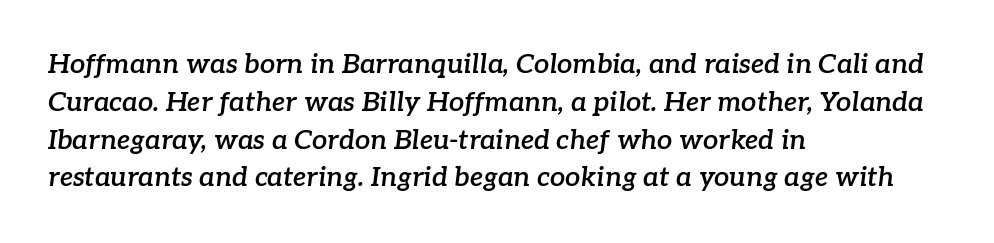
{"italic": "yes", "lean": "right", "slant_degrees": 7, "bold": "semi", "underline": "no", "align": "left", "line_spacing": "normal", "line_spacing_ratio": 1.4, "letter_spacing": "normal", "letter_spacing_em": 0.0, "glyph_px": 27}
